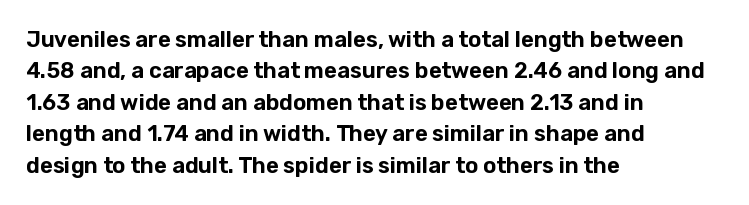
The image shows 22 px text type, upright; set left-aligned, normal line spacing (1.43x), normal letter spacing, not underlined.
